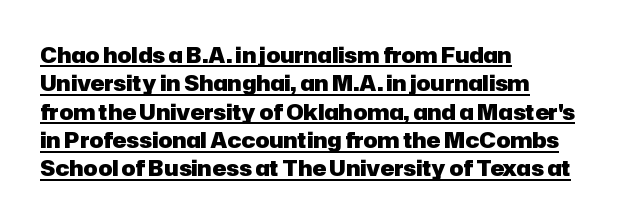
Q: Is the text bold? A: Yes.
Q: Is the text italic (slanted)? A: No, it is upright.
Q: Is the text underlined? A: Yes.
Q: How is the paragraph aligned? A: Left-aligned.
Q: Is the spacing between letters normal or unusually wide? A: Normal.
Q: Is the spacing between lines tight, normal or loose? A: Normal.
